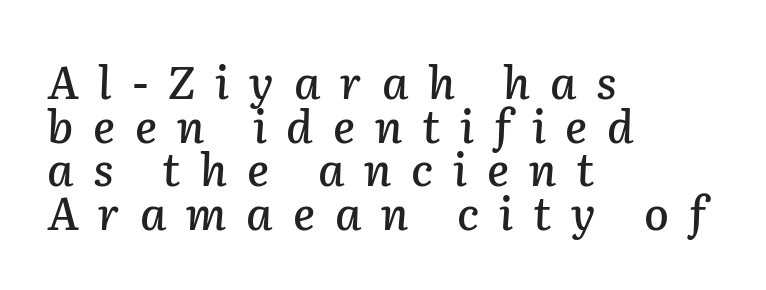
Think of a printed novel: that variable character pitch is what you see here. The horizontal fit of the characters is loose and conspicuously gappy. These lines were composed using italics. Tightly led — the rows are bunched.
